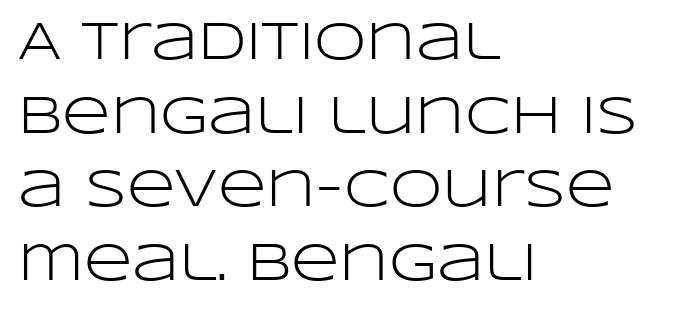
Q: Is the text bold? A: No.
Q: Is the text italic (slanted)? A: No, it is upright.
Q: Is the typeface a serif or a sans-serif typeface? A: Sans-serif.
Q: Is the text underlined? A: No.
Q: How is the paragraph aligned? A: Left-aligned.
Q: Is the spacing between letters normal or unusually wide? A: Normal.
Q: Is the spacing between lines tight, normal or loose? A: Normal.
Q: Width (condensed, normal, or wide)? A: Wide.
Q: Stroke contrast? A: Low.
Q: x-height? A: Large.
Q: Monospaced? A: No.
